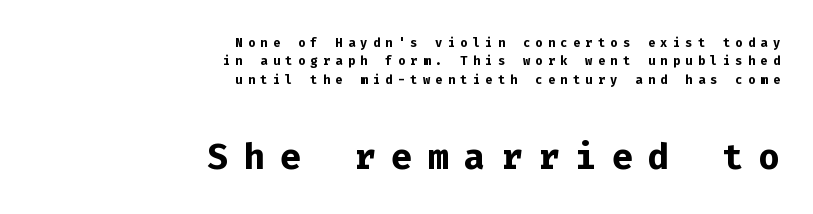
In CSS terms this would be text-align: right. Spacing verdict: monospaced, one width for all characters. These lines carry a lot of weight — the face is fully bold. A roman cut, with each character standing at attention. Words appear elongated and porous because spacing is wide.
